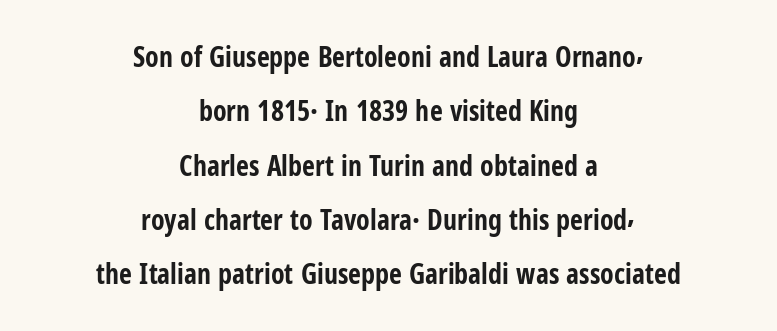
{"serif": "no", "italic": "no", "bold": "yes", "weight": "bold", "width": "condensed", "stroke_contrast": "low", "x_height": "medium", "monospaced": "no", "underline": "no", "align": "center", "line_spacing": "loose", "line_spacing_ratio": 1.94, "letter_spacing": "normal", "letter_spacing_em": 0.0, "glyph_px": 28}
